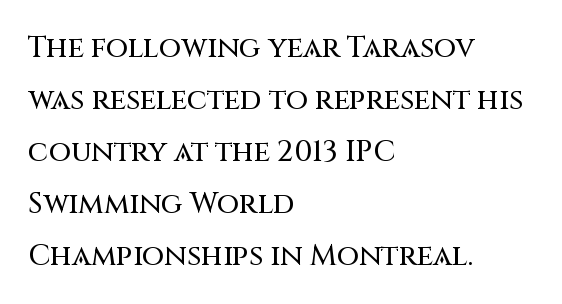
Q: Is the text italic (slanted)? A: No, it is upright.
Q: Is the typeface a serif or a sans-serif typeface? A: Sans-serif.
Q: Is the text underlined? A: No.
Q: How is the paragraph aligned? A: Left-aligned.
Q: Is the spacing between letters normal or unusually wide? A: Normal.
Q: Width (condensed, normal, or wide)? A: Normal.
Q: Stroke contrast? A: Medium.
Q: x-height? A: Large.
Q: Monospaced? A: No.
